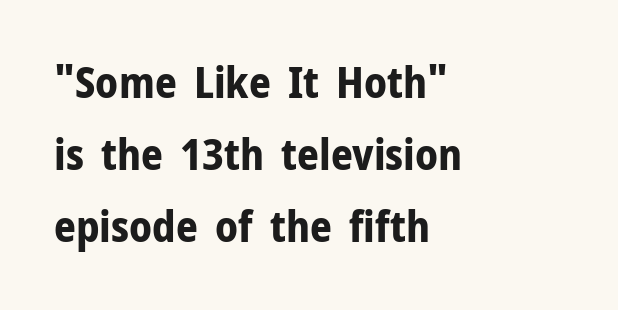
In terms of weight, the rendering is a true, heavy bold. Characters remain perfectly vertical along every line. Short note: letters normally spaced. Letterform terminals end flat and unadorned throughout the passage.
